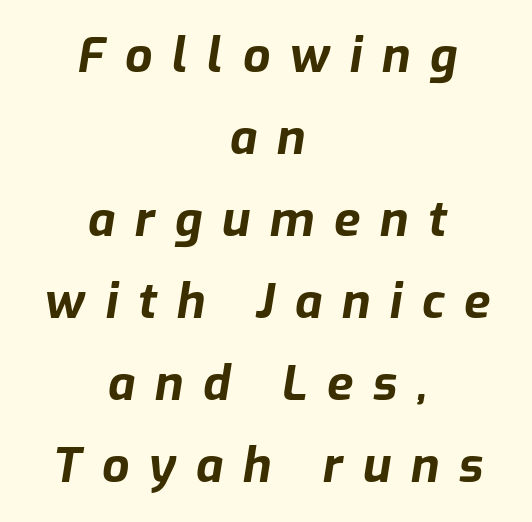
Here the designer chose a conventional face with non-uniform glyph widths. Neither beginnings nor endings align; midpoints do. Strokes here are thick enough to call this a true bold. Underline: absent. In terms of posture, this sample is oblique.
